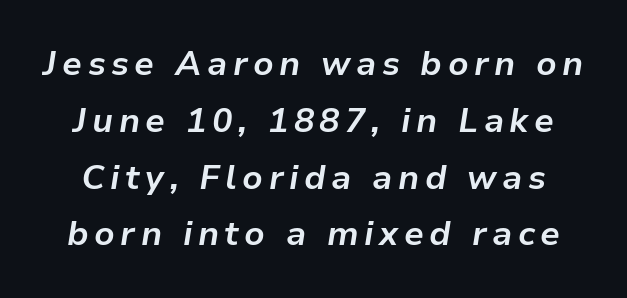
The letters are slanted; this is an italic face. This rendering features lettering with no underline. The rendering uses a bold face; every stroke is thick and dark. The lines sit at an ordinary, default distance from one another. Note the varied advance widths — an 'i' is clearly narrower than an 'm'.
